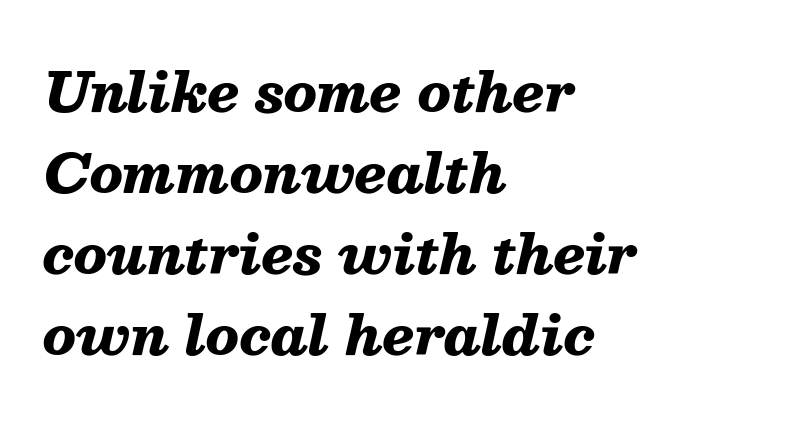
Each glyph is drawn with heavy, bold strokes. Quick note: underline off. The rendering keeps characters at their native spacing. The letters advance in unequal steps, a hallmark of proportional type. These lines stack with their left ends in a neat column.
